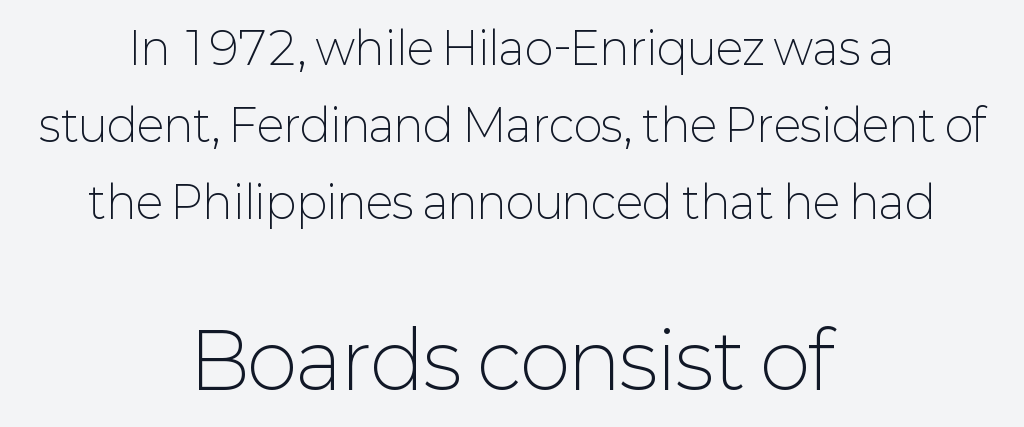
Q: Is the text bold? A: No.
Q: Is the text italic (slanted)? A: No, it is upright.
Q: Is the typeface a serif or a sans-serif typeface? A: Sans-serif.
Q: Is the text underlined? A: No.
Q: How is the paragraph aligned? A: Centered.
Q: Is the spacing between letters normal or unusually wide? A: Normal.
Q: Which block of text is set in a larger size, the first (top) or the second (bottom)? A: The second (bottom) one.
Q: Width (condensed, normal, or wide)? A: Normal.
Q: Stroke contrast? A: Low.
Q: x-height? A: Medium.
Q: Monospaced? A: No.
